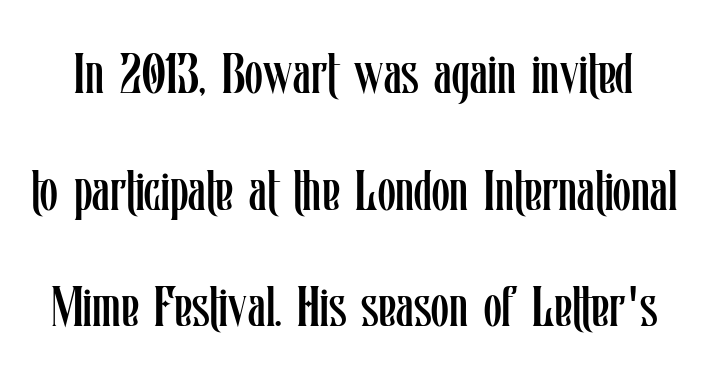
Weight: in the light-to-regular range. The passage shown is typed in a proportional face where columns would drift. Honestly, the rows look like they've been pulled way apart. The specimen omits any rule beneath the text block's lines.
